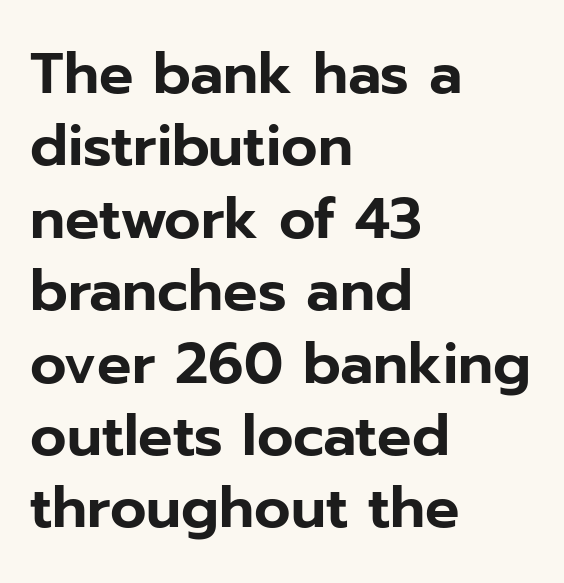
{"serif": "no", "italic": "no", "width": "normal", "stroke_contrast": "low", "x_height": "medium", "monospaced": "no", "underline": "no", "align": "left", "line_spacing": "normal", "line_spacing_ratio": 1.27, "letter_spacing": "normal", "letter_spacing_em": 0.0, "glyph_px": 57}
